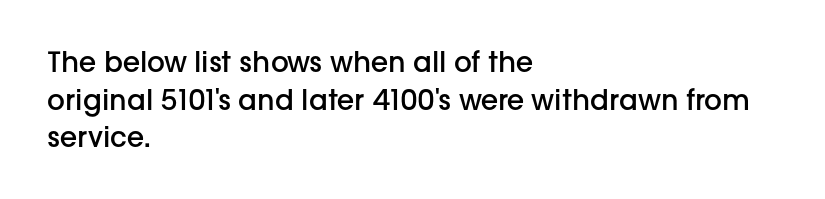
The face used here is proportionally spaced, like ordinary book or web type. Posture: straight, roman, zero tilt. Moderately thickened strokes mark this as semibold type. Regarding serifs, this sample does without them.
